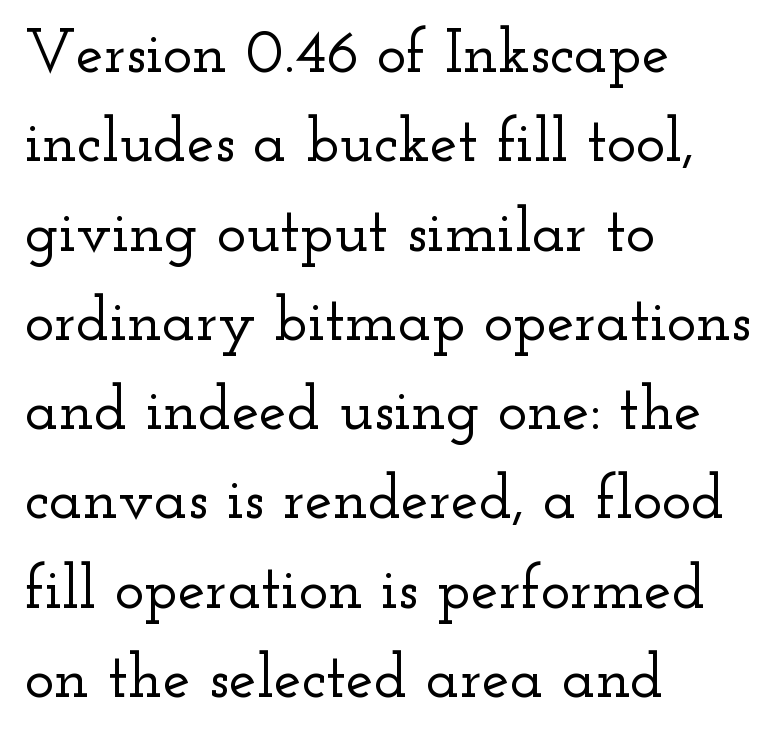
{"serif": "yes", "italic": "no", "width": "wide", "stroke_contrast": "low", "x_height": "small", "monospaced": "no", "underline": "no", "align": "left", "line_spacing": "normal", "line_spacing_ratio": 1.44, "letter_spacing": "normal", "letter_spacing_em": 0.0, "glyph_px": 62}
